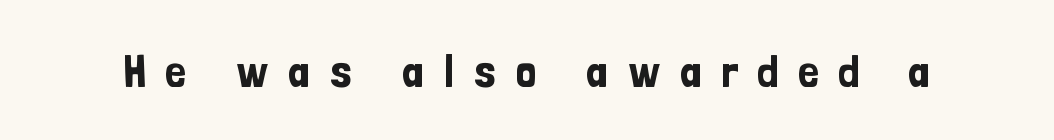
Q: Is the text italic (slanted)? A: No, it is upright.
Q: Is the typeface a serif or a sans-serif typeface? A: Sans-serif.
Q: Is the text underlined? A: No.
Q: Is the spacing between letters normal or unusually wide? A: Unusually wide.
Q: Width (condensed, normal, or wide)? A: Condensed.
Q: Stroke contrast? A: Low.
Q: x-height? A: Medium.
Q: Monospaced? A: No.
